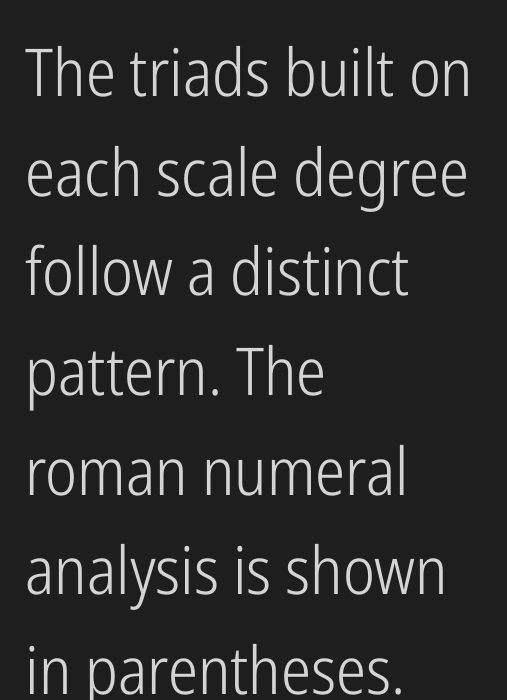
{"serif": "no", "italic": "no", "bold": "no", "weight": "light", "width": "condensed", "stroke_contrast": "low", "x_height": "medium", "monospaced": "no", "underline": "no", "align": "left", "line_spacing": "normal", "line_spacing_ratio": 1.51, "letter_spacing": "normal", "letter_spacing_em": 0.0, "glyph_px": 66}
